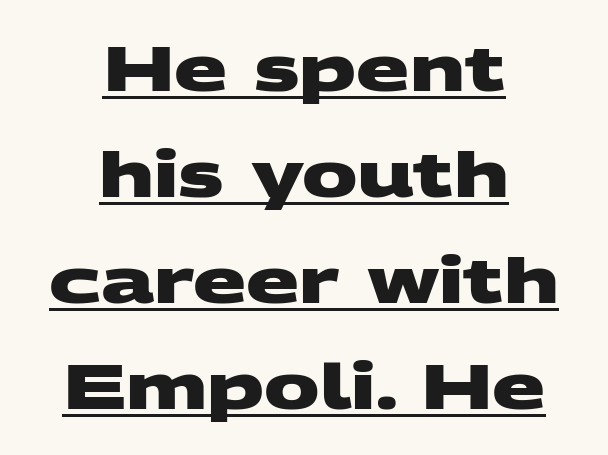
Q: Is the text bold? A: Yes.
Q: Is the typeface a serif or a sans-serif typeface? A: Sans-serif.
Q: Is the text underlined? A: Yes.
Q: How is the paragraph aligned? A: Centered.
Q: Is the spacing between letters normal or unusually wide? A: Normal.
Q: Width (condensed, normal, or wide)? A: Wide.
Q: Stroke contrast? A: Medium.
Q: x-height? A: Large.
Q: Monospaced? A: No.
